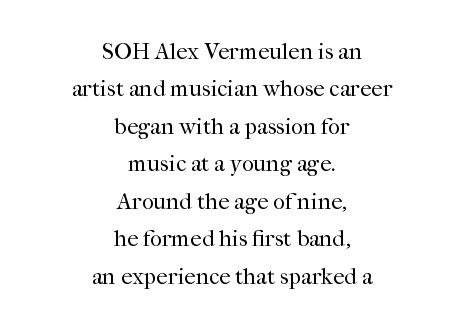
Characters remain perfectly vertical along every line. Stems and bowls with no extra thickness — not bold. A clean baseline with only descenders dipping below it. Is the letter spacing exaggerated? No — it looks like the ordinary default. Leading matches the norm, producing a regular column.
